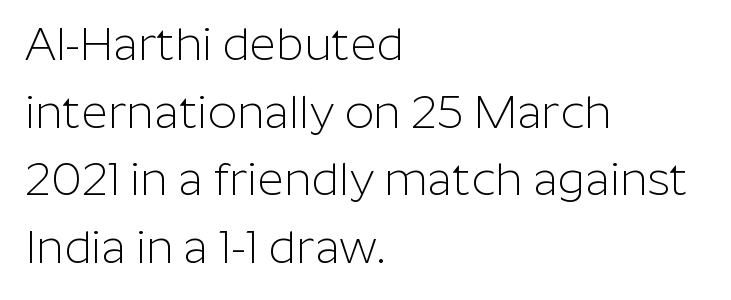
The gaps between neighbouring characters are ordinary and unremarkable. The gap between lines stays unmarked. Nope, not italic — everything's standing straight. A typesetter would label this face a sans. This reads as an unemphasized weight, regular at the heaviest. Baseline-to-baseline distance is the conventional proportion of letter height.
